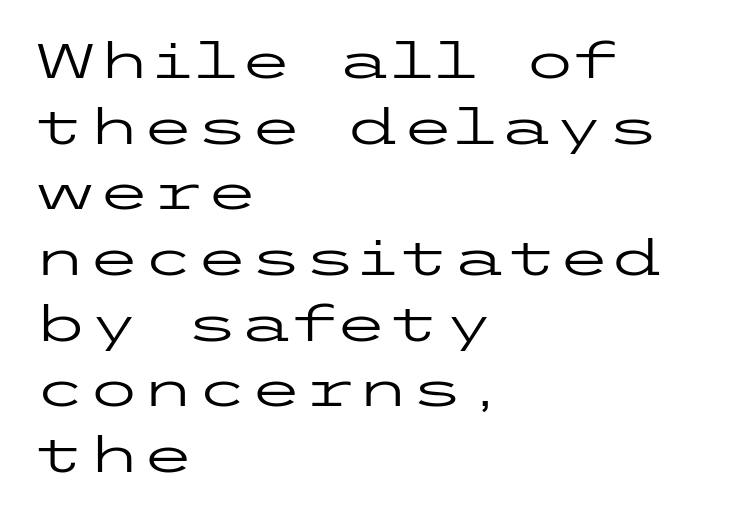
Vertical spacing — default. The lettering stays uniformly vertical, giving the passage a roman look. The face used here is a sans, in the tradition of grotesques and geometrics. Is the block centered? No — it sits flush against the left margin.
